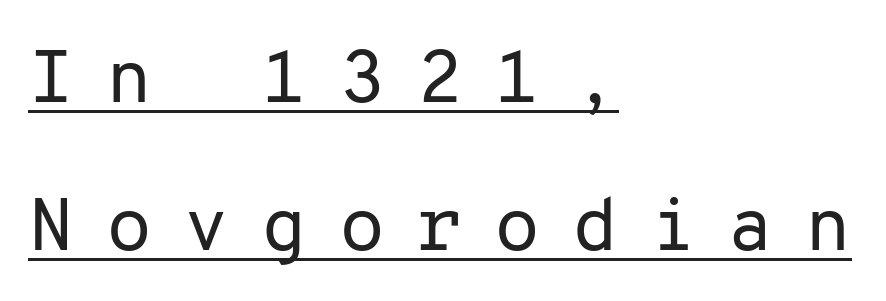
The image shows 75 px regular-weight sans-serif type, upright, monospaced; set left-aligned, loose line spacing (1.98x), unusually wide letter spacing (+0.42 em), underlined; low stroke contrast and a medium x-height.
